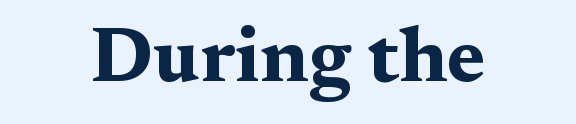
Q: Is the text bold? A: Yes.
Q: Is the text italic (slanted)? A: No, it is upright.
Q: Is the typeface a serif or a sans-serif typeface? A: Serif.
Q: Is the text underlined? A: No.
Q: How is the paragraph aligned? A: Centered.
Q: Is the spacing between letters normal or unusually wide? A: Normal.
Q: Width (condensed, normal, or wide)? A: Wide.
Q: Stroke contrast? A: Medium.
Q: x-height? A: Medium.
Q: Monospaced? A: No.
